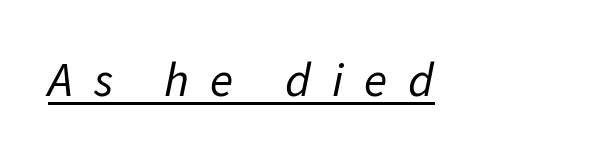
Q: Is the text bold? A: No.
Q: Is the text italic (slanted)? A: Yes, it leans right by about 11 degrees.
Q: Is the text underlined? A: Yes.
Q: Is the spacing between letters normal or unusually wide? A: Unusually wide.
Q: Width (condensed, normal, or wide)? A: Normal.
Q: Stroke contrast? A: Low.
Q: x-height? A: Medium.
Q: Monospaced? A: No.
